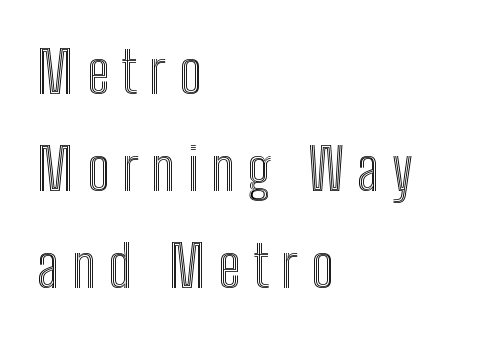
{"italic": "no", "width": "condensed", "x_height": "medium", "monospaced": "no", "underline": "no", "align": "left", "line_spacing": "normal", "line_spacing_ratio": 1.7, "letter_spacing": "wide", "letter_spacing_em": 0.22, "glyph_px": 57}
